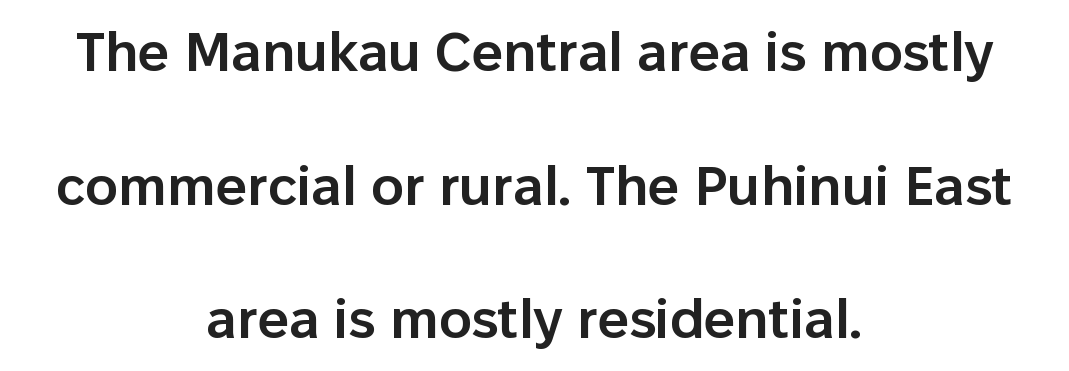
Q: Is the text bold? A: Semi-bold.
Q: Is the text italic (slanted)? A: No, it is upright.
Q: Is the typeface a serif or a sans-serif typeface? A: Sans-serif.
Q: Is the text underlined? A: No.
Q: How is the paragraph aligned? A: Centered.
Q: Is the spacing between letters normal or unusually wide? A: Normal.
Q: Is the spacing between lines tight, normal or loose? A: Loose.
Q: Width (condensed, normal, or wide)? A: Normal.
Q: Stroke contrast? A: Low.
Q: x-height? A: Medium.
Q: Monospaced? A: No.
